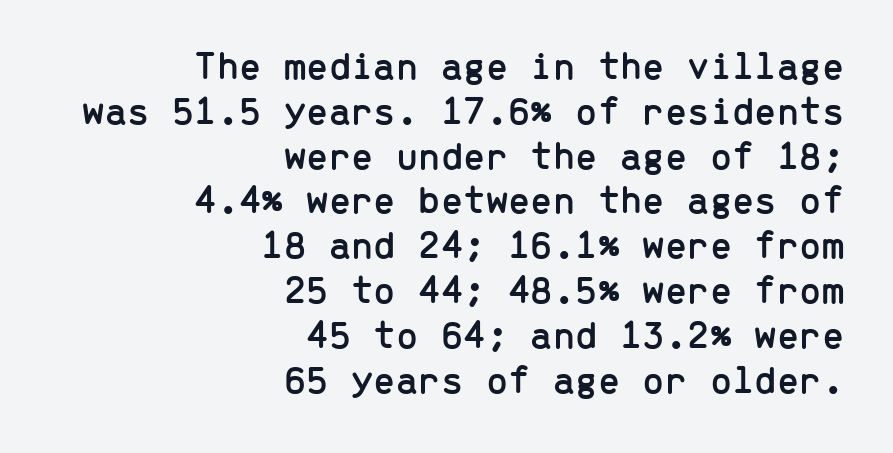
The letters march in equal steps, a hallmark of fixed-pitch type. Short and long lines alike share a common ending point at right. Tracking here is standard; glyphs follow each other at the usual distance. Is there any slant? The stems are plumb.
